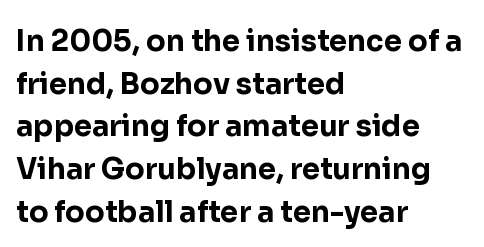
Spacing verdict: proportional, widths tailored to each character. Check where the strokes stop: nothing finishes them off — pure sans. Which margin do the lines hug? The left one — the right edge is uneven. The face used here has the dense, thick strokes of a bold.
